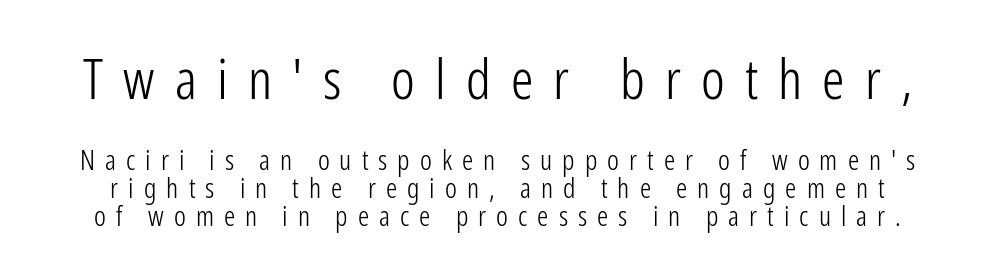
This is the regular roman posture of the typeface. Looks like regular typesetting: each glyph gets only the width it needs. Successive baselines arrive quickly, one right under another. Plain, unruled lines of type. A student would notice the top passage is typeset larger than what follows.
